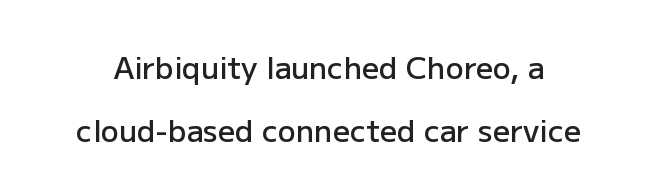
{"serif": "no", "italic": "no", "bold": "semi", "weight": "semibold", "width": "normal", "stroke_contrast": "low", "x_height": "medium", "monospaced": "no", "underline": "no", "line_spacing": "loose", "line_spacing_ratio": 2.09, "letter_spacing": "normal", "letter_spacing_em": 0.0, "glyph_px": 30}
